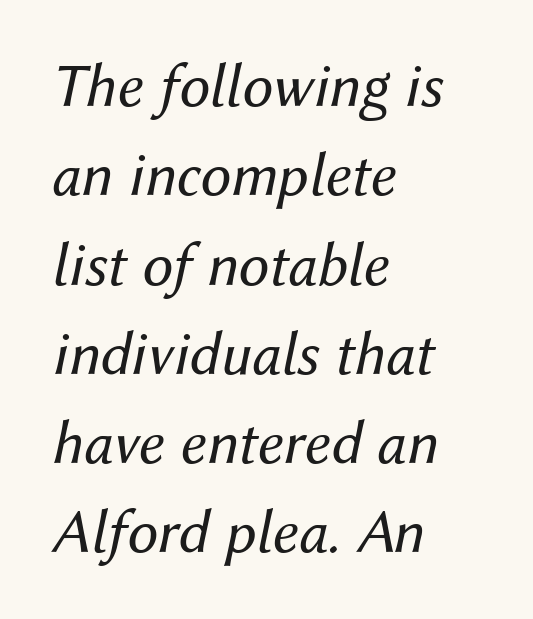
The letterforms sit at book weight or below. The specimen omits any rule beneath the text block's lines. Regarding leading, the lines here are spaced in the standard way. Line beginnings align vertically; line endings do not.
